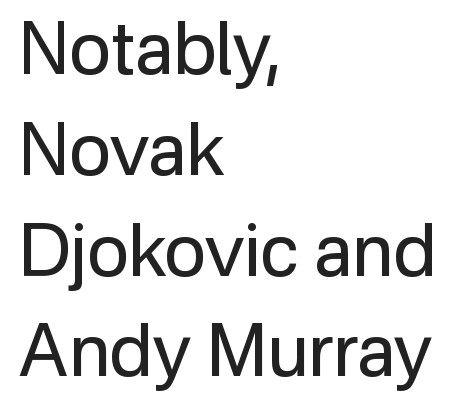
Note the varied advance widths — an 'i' is clearly narrower than an 'm'. Notice how the passage keeps a crisp vertical edge on the left only. Students, observe: this is what conventionally led text looks like. Has an underline been added? It has not.
